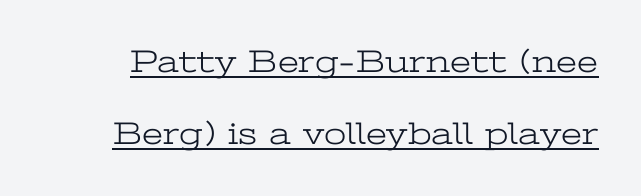
Q: Is the text bold? A: No.
Q: Is the text italic (slanted)? A: No, it is upright.
Q: Is the typeface a serif or a sans-serif typeface? A: Serif.
Q: Is the text underlined? A: Yes.
Q: Is the spacing between letters normal or unusually wide? A: Normal.
Q: Is the spacing between lines tight, normal or loose? A: Loose.
Q: Width (condensed, normal, or wide)? A: Wide.
Q: Stroke contrast? A: Low.
Q: x-height? A: Medium.
Q: Monospaced? A: No.
